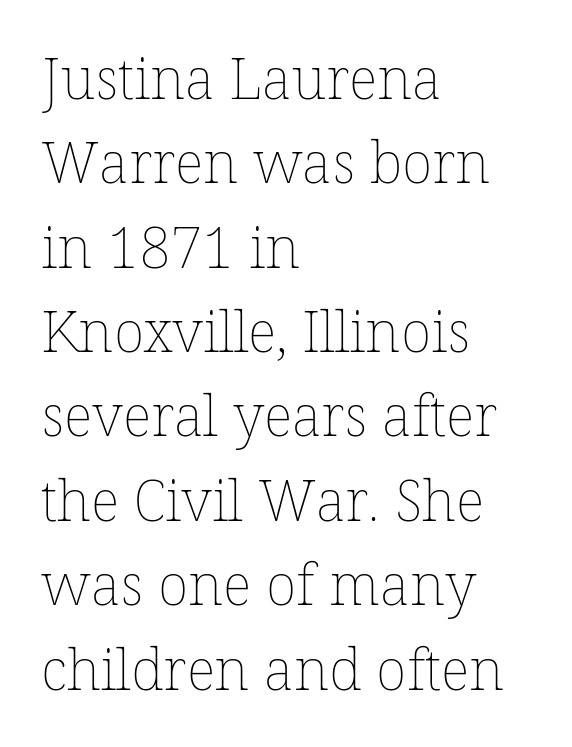
Letters rest on an invisible, unmarked baseline. Upright lettering throughout. The letters advance in unequal steps, a hallmark of proportional type. The face used here is rendered with its standard letterfit. Left-aligned paragraph, ragged on the right.
